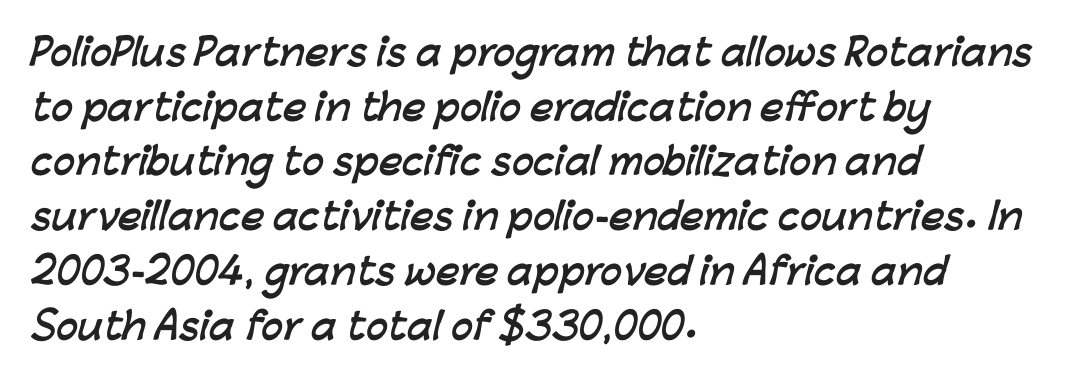
{"serif": "no", "bold": "yes", "weight": "semibold", "width": "normal", "stroke_contrast": "low", "x_height": "medium", "monospaced": "no", "underline": "no", "align": "left", "line_spacing": "normal", "line_spacing_ratio": 1.52, "letter_spacing": "normal", "letter_spacing_em": 0.0, "glyph_px": 36}
